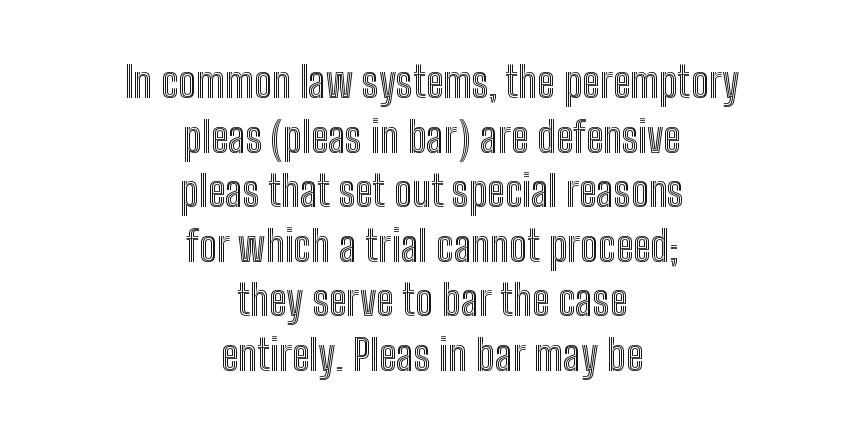
Q: Is the text italic (slanted)? A: No, it is upright.
Q: Is the text underlined? A: No.
Q: How is the paragraph aligned? A: Centered.
Q: Is the spacing between letters normal or unusually wide? A: Normal.
Q: Is the spacing between lines tight, normal or loose? A: Normal.
Q: Width (condensed, normal, or wide)? A: Condensed.
Q: x-height? A: Medium.
Q: Monospaced? A: No.
